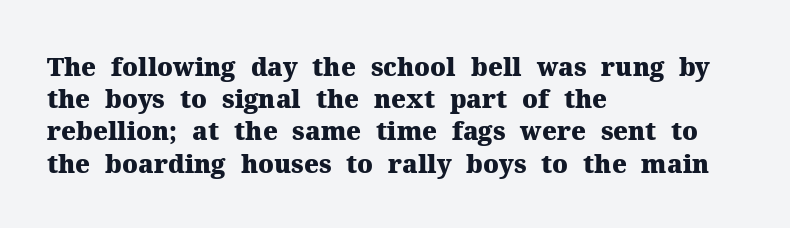
The lines sit at an ordinary, default distance from one another. Italic? Not at all — the glyphs are vertical. This rendering leaves character spacing at its baseline value. A student would call this left alignment; a typographer would say flush left, rag right.
